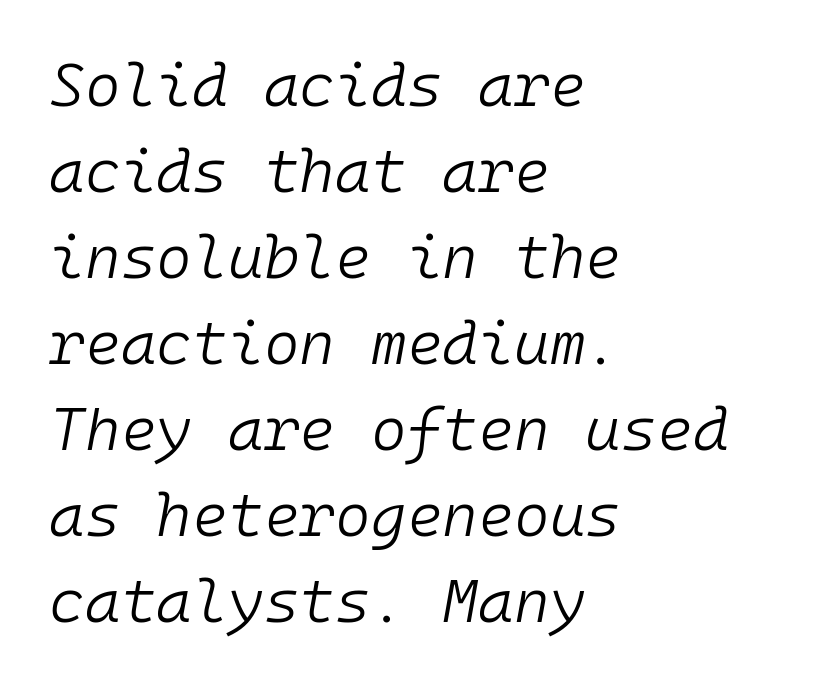
Q: Is the text bold? A: No.
Q: Is the text italic (slanted)? A: Yes, it leans right by about 10 degrees.
Q: Is the text underlined? A: No.
Q: How is the paragraph aligned? A: Left-aligned.
Q: Is the spacing between letters normal or unusually wide? A: Normal.
Q: Is the spacing between lines tight, normal or loose? A: Normal.
Q: Width (condensed, normal, or wide)? A: Normal.
Q: Stroke contrast? A: Low.
Q: x-height? A: Medium.
Q: Monospaced? A: Yes.
